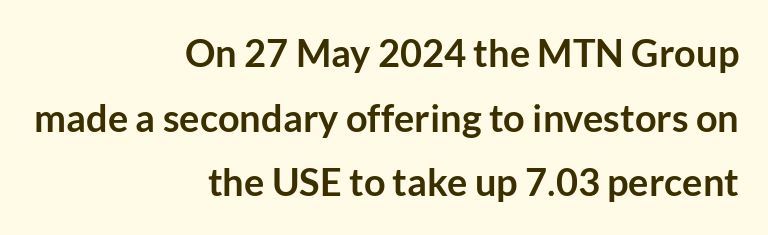
The image shows 38 px semibold sans-serif type, upright; set right-aligned, normal line spacing (1.7x), normal letter spacing, not underlined; low stroke contrast and a medium x-height.
